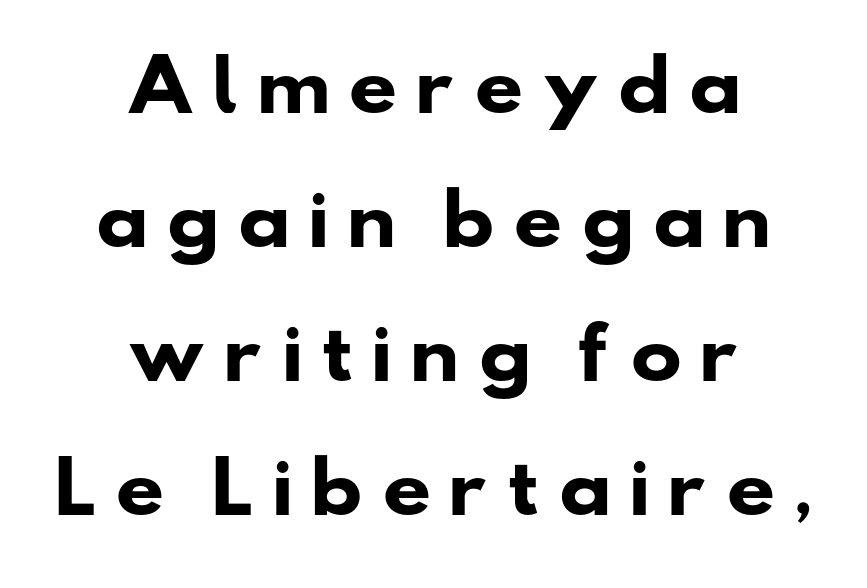
The image shows 69 px heavy, wide sans-serif type; set centered, loose line spacing (1.94x), unusually wide letter spacing (+0.23 em), not underlined; low stroke contrast and a small x-height.
